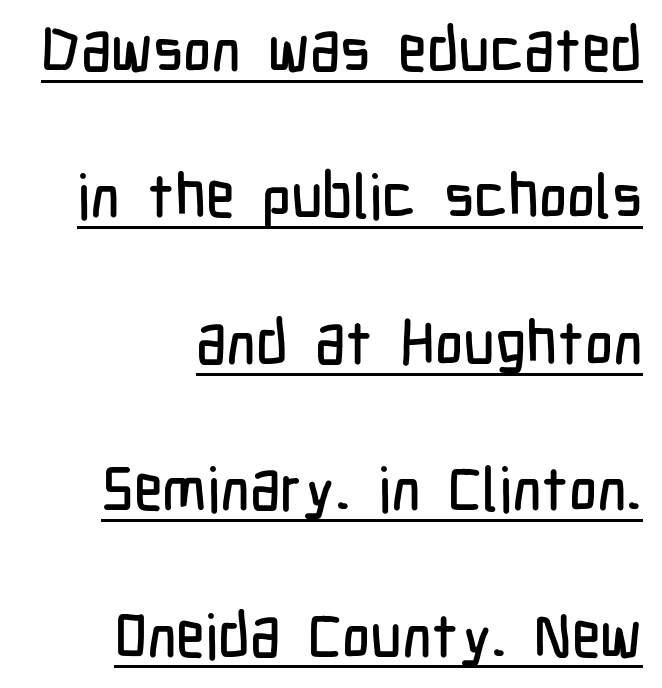
When letters stand straight like this, we call the style roman or upright. These lines are rendered in a variable-pitch font. This block would shrink considerably if given ordinary leading; it's expanded now. Nothing unusual about the tracking: characters are spaced as the font intends. The face used here is a sans, in the tradition of grotesques and geometrics. Decoration check: the copy is underlined.
